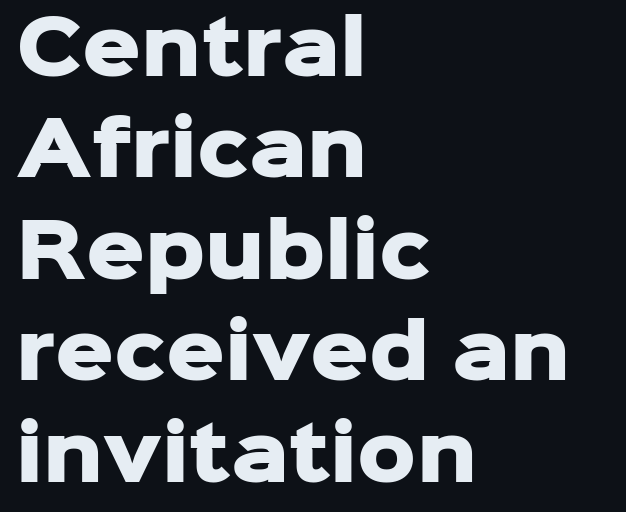
The image shows 73 px heavy sans-serif type, upright; set left-aligned, normal line spacing (1.39x), normal letter spacing, not underlined; low stroke contrast and a medium x-height.
